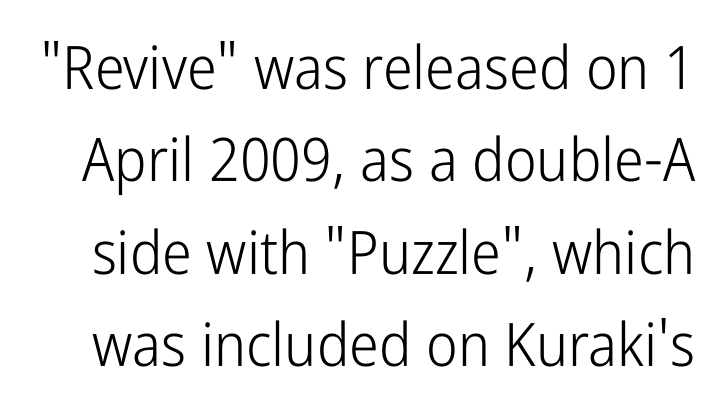
Words appear dense and cohesive because spacing is normal. No feet cap the strokes, marking this as sans-serif type. Is there much room between lines? A standard amount, neither cramped nor airy. Do the letters lean? They stand straight.
